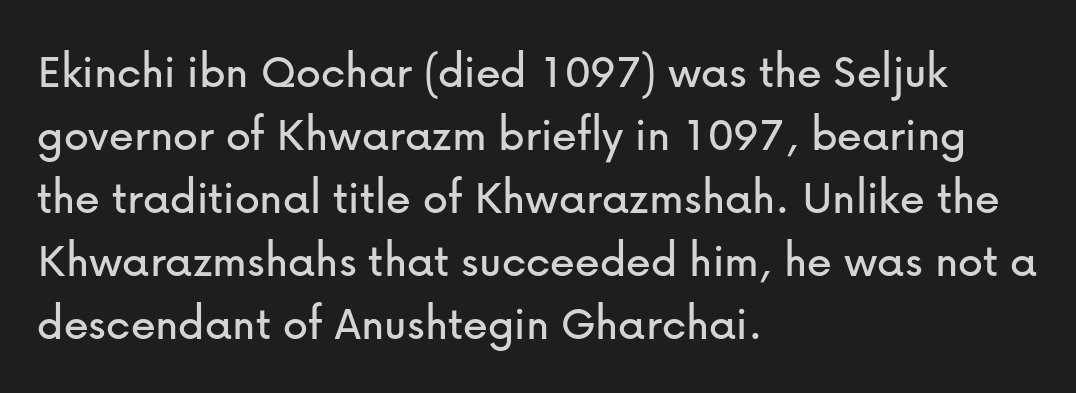
What stands out about the letter spacing? Nothing — it is the standard amount. Words float on clear page, feet unadorned. Think of a printed novel: that variable character pitch is what you see here. What's the leading like? Ordinary, nothing unusual.
